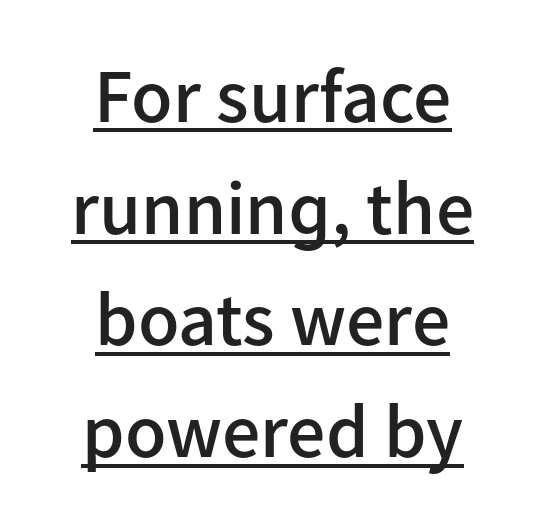
{"serif": "no", "italic": "no", "bold": "semi", "weight": "semibold", "width": "normal", "stroke_contrast": "low", "x_height": "medium", "monospaced": "no", "underline": "yes", "align": "center", "line_spacing": "normal", "line_spacing_ratio": 1.47, "letter_spacing": "normal", "letter_spacing_em": 0.0, "glyph_px": 76}
